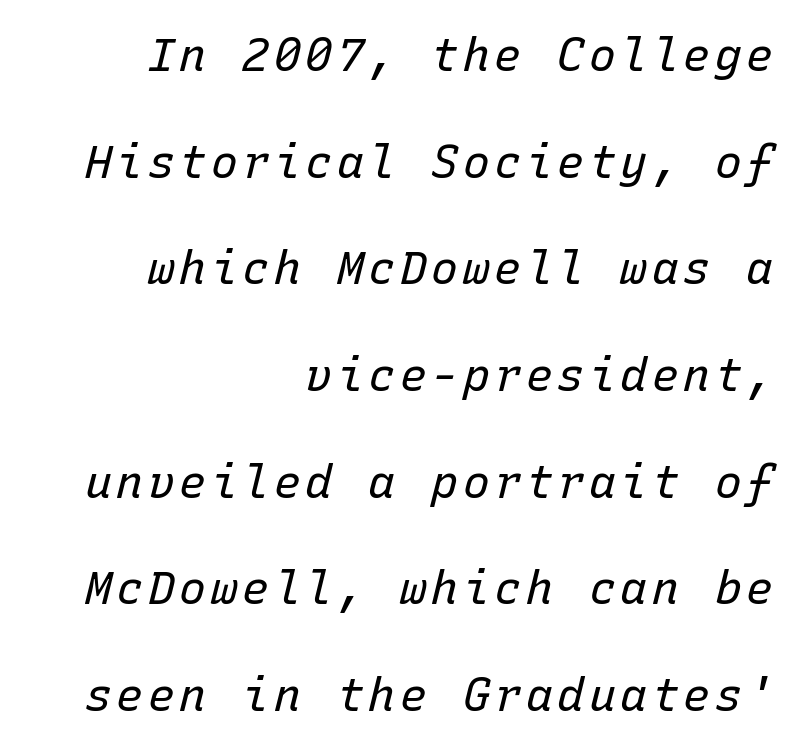
Q: Is the text bold? A: No.
Q: Is the text italic (slanted)? A: Yes, it leans right by about 15 degrees.
Q: Is the text underlined? A: No.
Q: How is the paragraph aligned? A: Right-aligned.
Q: Is the spacing between lines tight, normal or loose? A: Loose.
Q: Width (condensed, normal, or wide)? A: Normal.
Q: Stroke contrast? A: Low.
Q: x-height? A: Medium.
Q: Monospaced? A: Yes.
